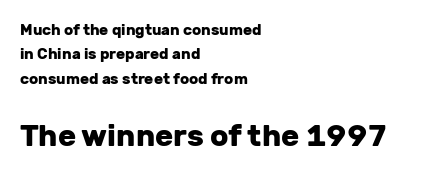
Q: Is the text bold? A: Yes.
Q: Is the text italic (slanted)? A: No, it is upright.
Q: Is the typeface a serif or a sans-serif typeface? A: Sans-serif.
Q: Is the text underlined? A: No.
Q: How is the paragraph aligned? A: Left-aligned.
Q: Is the spacing between letters normal or unusually wide? A: Normal.
Q: Is the spacing between lines tight, normal or loose? A: Normal.
Q: Which block of text is set in a larger size, the first (top) or the second (bottom)? A: The second (bottom) one.
Q: Width (condensed, normal, or wide)? A: Normal.
Q: Stroke contrast? A: Low.
Q: x-height? A: Medium.
Q: Monospaced? A: No.
